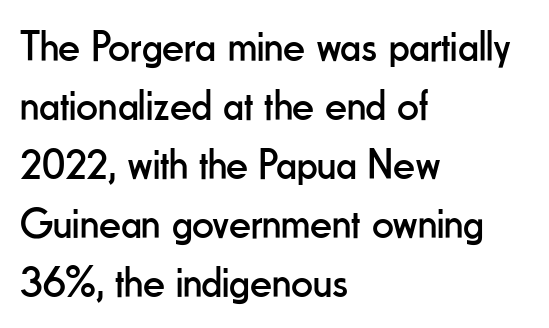
One glance says typical: line gaps are just what's usual. Stems here are at most as thick as an everyday book face. The foot of each line stays bare and open. Line beginnings align vertically; line endings do not. The rendering keeps characters at their native spacing. A typesetter would call this proportional, since set widths differ per character.
